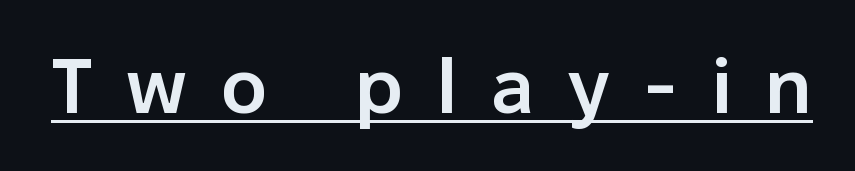
{"serif": "no", "italic": "no", "bold": "semi", "weight": "semibold", "width": "normal", "stroke_contrast": "low", "x_height": "medium", "monospaced": "no", "underline": "yes", "letter_spacing": "wide", "letter_spacing_em": 0.44, "glyph_px": 77}
